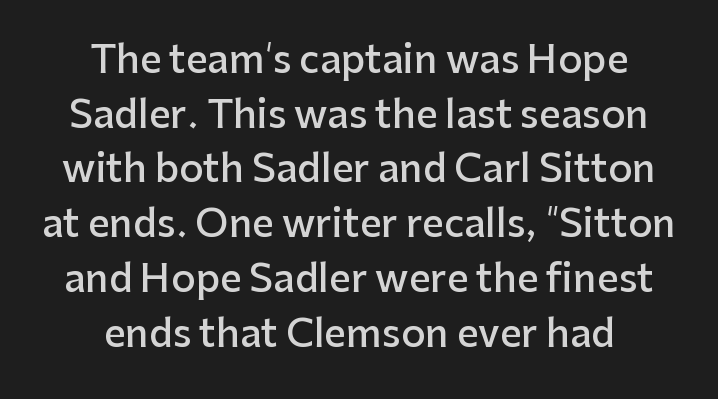
{"serif": "no", "italic": "no", "bold": "semi", "weight": "semibold", "width": "normal", "stroke_contrast": "low", "x_height": "medium", "monospaced": "no", "underline": "no", "align": "center", "line_spacing": "normal", "line_spacing_ratio": 1.44, "letter_spacing": "normal", "letter_spacing_em": 0.0, "glyph_px": 38}
